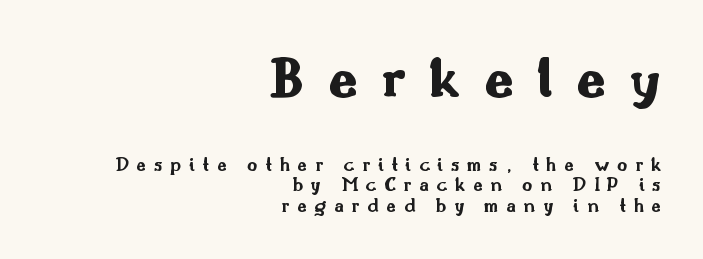
The passage shown is not underscored anywhere. A typesetter would label this face a sans. The tracking jumps out immediately: characters are airy and widely separated. Plenty of ink on the page — the face is bold.
